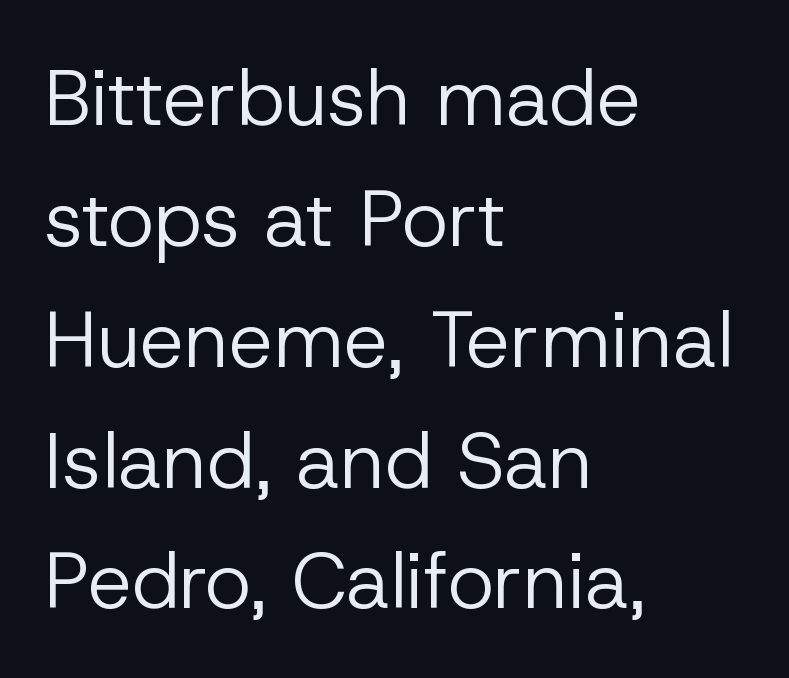
{"serif": "no", "italic": "no", "bold": "no", "weight": "regular", "width": "normal", "stroke_contrast": "low", "x_height": "medium", "monospaced": "no", "underline": "no", "align": "left", "line_spacing": "normal", "line_spacing_ratio": 1.53, "letter_spacing": "normal", "letter_spacing_em": 0.0, "glyph_px": 79}
